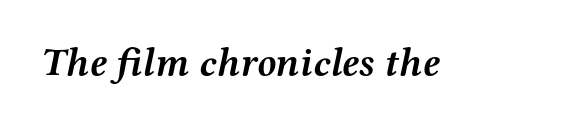
Q: Is the text bold? A: Yes.
Q: Is the text italic (slanted)? A: Yes, it leans right by about 12 degrees.
Q: Is the typeface a serif or a sans-serif typeface? A: Serif.
Q: Is the text underlined? A: No.
Q: Is the spacing between letters normal or unusually wide? A: Normal.
Q: Width (condensed, normal, or wide)? A: Wide.
Q: Stroke contrast? A: Medium.
Q: x-height? A: Medium.
Q: Monospaced? A: No.
